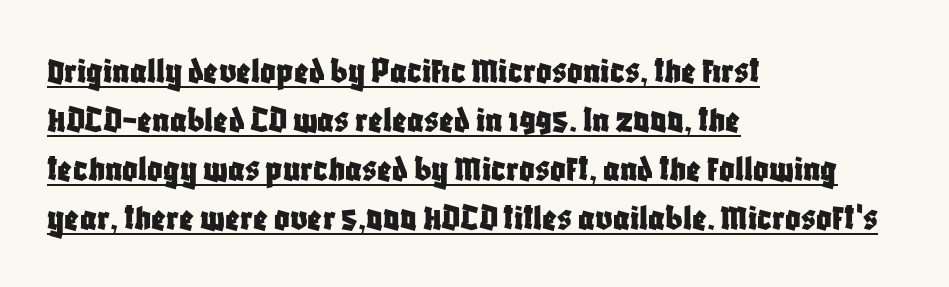
The image shows 38 px condensed sans-serif type, upright; set left-aligned, normal line spacing (1.29x), normal letter spacing, underlined; low stroke contrast and a large x-height.
